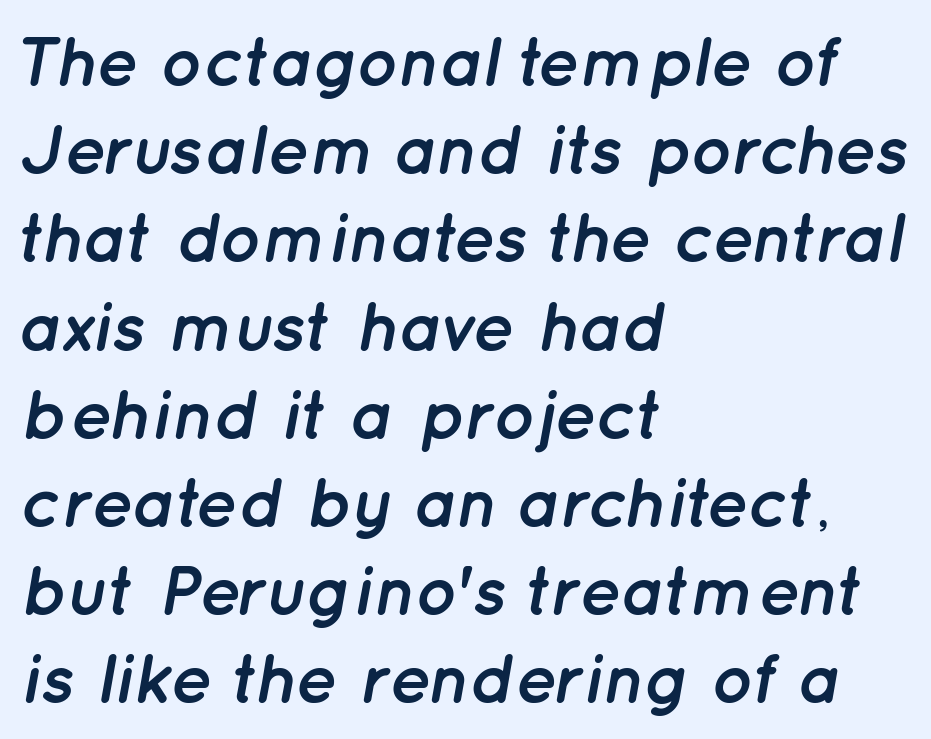
Q: Is the text bold? A: Yes.
Q: Is the text italic (slanted)? A: Yes, it leans right by about 12 degrees.
Q: Is the text underlined? A: No.
Q: How is the paragraph aligned? A: Left-aligned.
Q: Is the spacing between letters normal or unusually wide? A: Normal.
Q: Is the spacing between lines tight, normal or loose? A: Normal.
Q: Width (condensed, normal, or wide)? A: Normal.
Q: Stroke contrast? A: Low.
Q: x-height? A: Medium.
Q: Monospaced? A: No.
